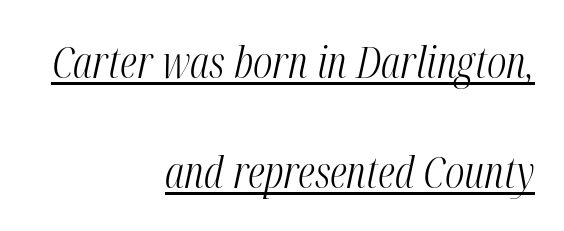
The image shows 44 px light, condensed type, italic (leaning right); set right-aligned, loose line spacing (2.5x), normal letter spacing, underlined; medium stroke contrast and a medium x-height.
